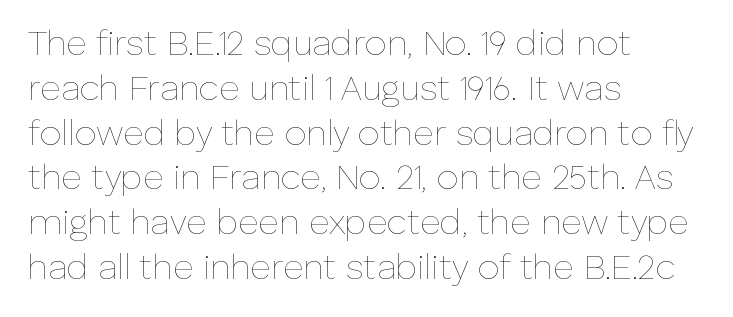
Q: Is the text bold? A: No.
Q: Is the text italic (slanted)? A: No, it is upright.
Q: Is the text underlined? A: No.
Q: How is the paragraph aligned? A: Left-aligned.
Q: Is the spacing between letters normal or unusually wide? A: Normal.
Q: Is the spacing between lines tight, normal or loose? A: Normal.
Q: Width (condensed, normal, or wide)? A: Normal.
Q: Stroke contrast? A: Low.
Q: x-height? A: Medium.
Q: Monospaced? A: No.
